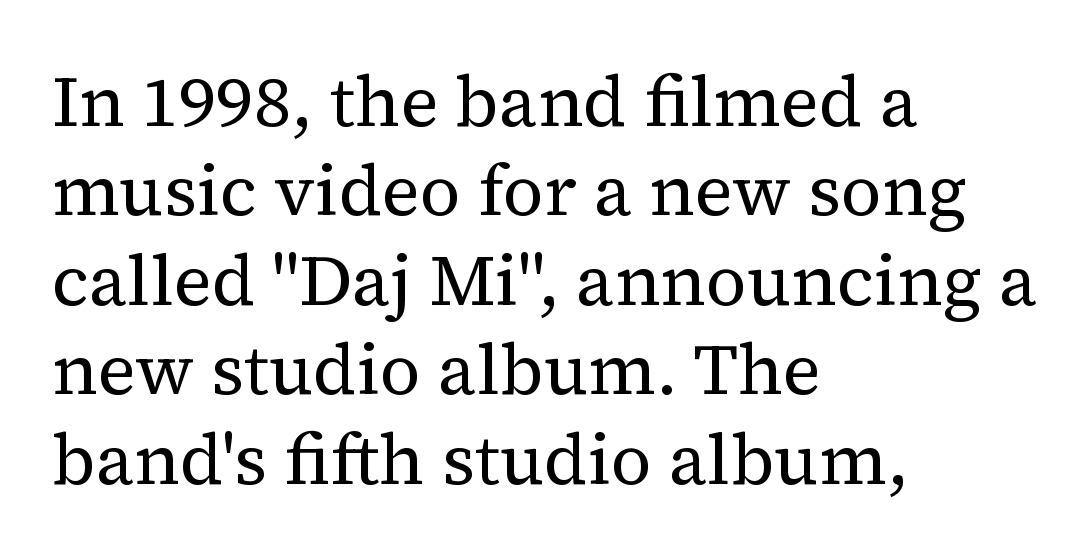
The image shows 71 px regular-weight serif type, upright; set left-aligned, normal line spacing (1.26x), normal letter spacing, not underlined; medium stroke contrast and a medium x-height.
